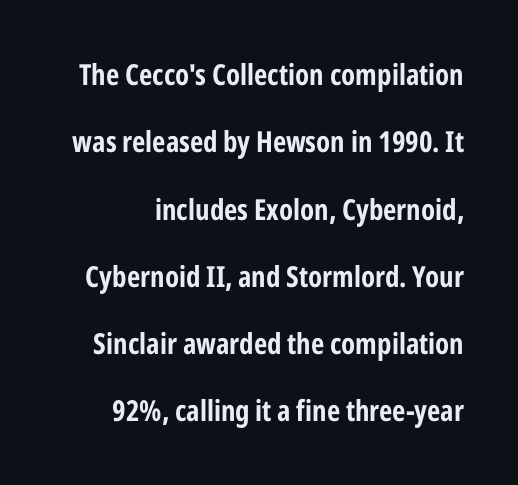
Glyph-to-glyph distance matches everyday printed text. In terms of weight, the rendering is a true, heavy bold. The space directly below the letters is spotless. Upright lettering throughout. Looks like regular typesetting: each glyph gets only the width it needs.
